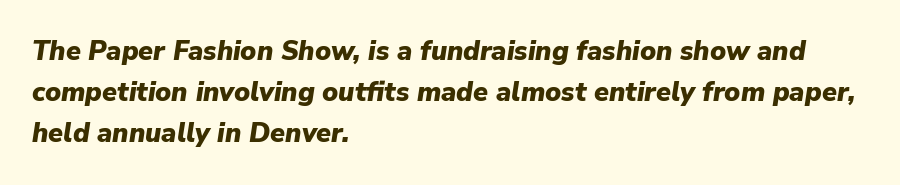
Regarding leading, the lines here are spaced in the standard way. How heavy is the stroke? Heavy — this is a bold. Notice how the passage keeps a crisp vertical edge on the left only. There's an unmistakable incline to the writing here.
